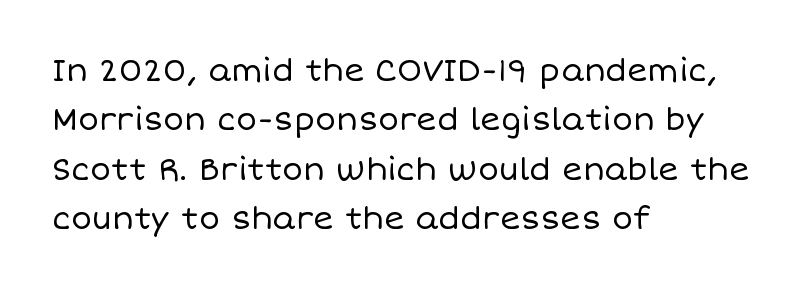
{"italic": "no", "bold": "no", "weight": "regular", "width": "normal", "stroke_contrast": "low", "x_height": "large", "monospaced": "no", "underline": "no", "align": "left", "line_spacing": "normal", "line_spacing_ratio": 1.59, "letter_spacing": "normal", "letter_spacing_em": 0.0, "glyph_px": 31}
